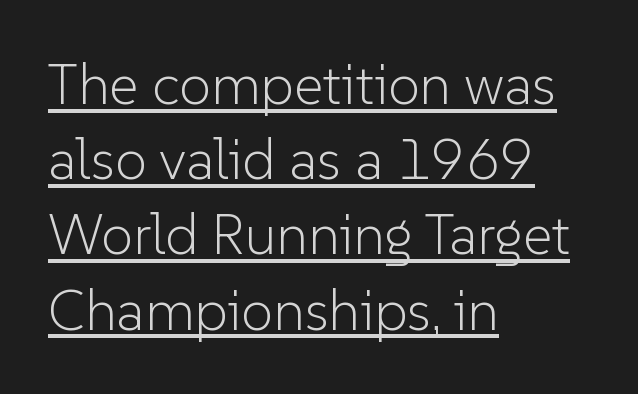
The image shows 57 px light sans-serif type, upright; set left-aligned, normal line spacing (1.32x), normal letter spacing, underlined; low stroke contrast and a medium x-height.
